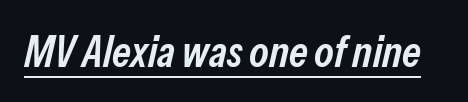
Q: Is the text bold? A: Semi-bold.
Q: Is the text italic (slanted)? A: Yes, it leans right by about 13 degrees.
Q: Is the text underlined? A: Yes.
Q: Is the spacing between letters normal or unusually wide? A: Normal.
Q: Width (condensed, normal, or wide)? A: Condensed.
Q: Stroke contrast? A: Low.
Q: x-height? A: Medium.
Q: Monospaced? A: No.
